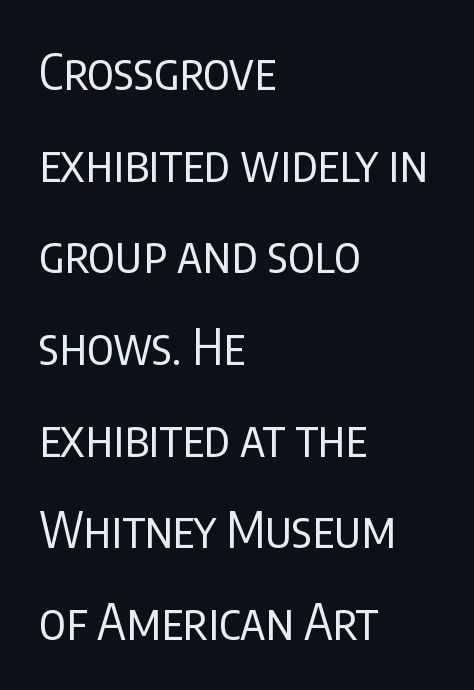
Q: Is the text bold? A: No.
Q: Is the text italic (slanted)? A: No, it is upright.
Q: Is the typeface a serif or a sans-serif typeface? A: Sans-serif.
Q: Is the text underlined? A: No.
Q: How is the paragraph aligned? A: Left-aligned.
Q: Is the spacing between letters normal or unusually wide? A: Normal.
Q: Width (condensed, normal, or wide)? A: Condensed.
Q: Stroke contrast? A: Low.
Q: x-height? A: Large.
Q: Monospaced? A: No.
